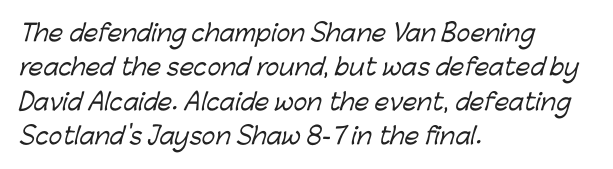
The image shows 23 px text type; set left-aligned, normal line spacing (1.5x), normal letter spacing, not underlined.
